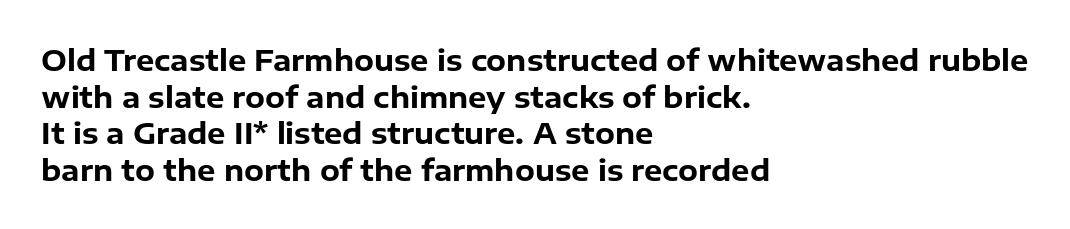
The image shows 29 px bold sans-serif type, upright; set left-aligned, normal line spacing (1.26x), normal letter spacing, not underlined; low stroke contrast and a medium x-height.
